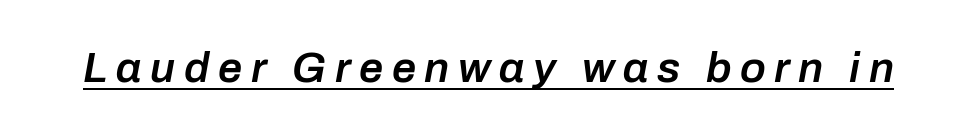
Q: Is the text bold? A: Semi-bold.
Q: Is the text italic (slanted)? A: Yes, it leans right by about 10 degrees.
Q: Is the text underlined? A: Yes.
Q: Is the spacing between letters normal or unusually wide? A: Unusually wide.
Q: Width (condensed, normal, or wide)? A: Normal.
Q: Stroke contrast? A: Low.
Q: x-height? A: Medium.
Q: Monospaced? A: No.
